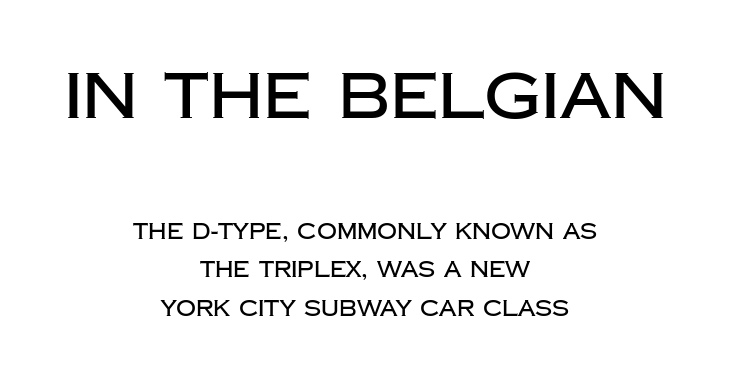
Q: Is the text italic (slanted)? A: No, it is upright.
Q: Is the typeface a serif or a sans-serif typeface? A: Sans-serif.
Q: Is the text underlined? A: No.
Q: How is the paragraph aligned? A: Centered.
Q: Is the spacing between letters normal or unusually wide? A: Normal.
Q: Which block of text is set in a larger size, the first (top) or the second (bottom)? A: The first (top) one.
Q: Width (condensed, normal, or wide)? A: Normal.
Q: Stroke contrast? A: Low.
Q: x-height? A: Large.
Q: Monospaced? A: No.
